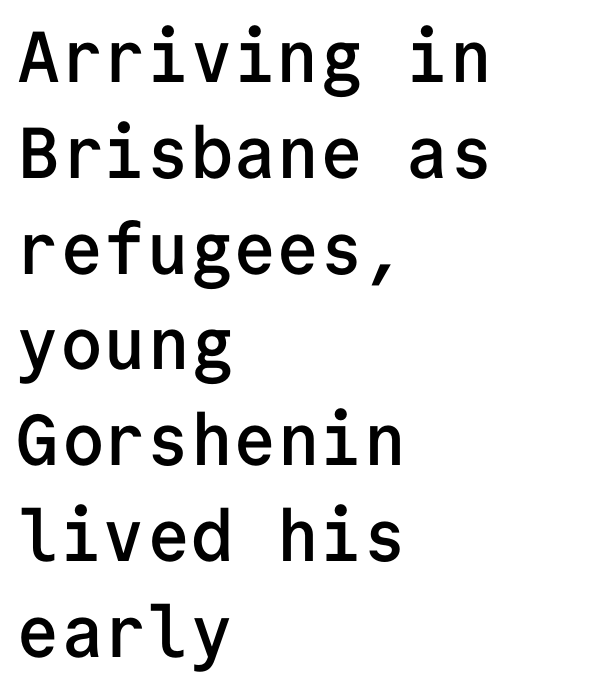
Notice how the passage keeps a crisp vertical edge on the left only. Monospaced: the letters line up in strict vertical columns. Quick note: underline off. Is the letter spacing exaggerated? No — it looks like the ordinary default. The rendering uses a semibold face; strokes are thickened but not to full bold.
